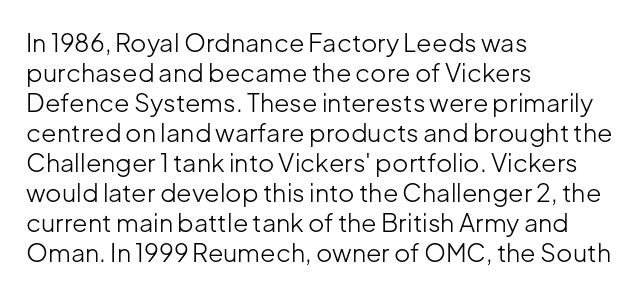
Q: Is the text bold? A: No.
Q: Is the text italic (slanted)? A: No, it is upright.
Q: Is the text underlined? A: No.
Q: How is the paragraph aligned? A: Left-aligned.
Q: Is the spacing between letters normal or unusually wide? A: Normal.
